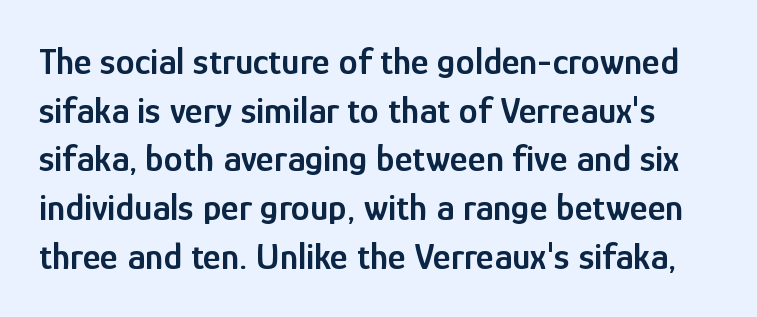
Q: Is the text bold? A: Semi-bold.
Q: Is the text italic (slanted)? A: No, it is upright.
Q: Is the typeface a serif or a sans-serif typeface? A: Sans-serif.
Q: Is the text underlined? A: No.
Q: Is the spacing between letters normal or unusually wide? A: Normal.
Q: Is the spacing between lines tight, normal or loose? A: Normal.
Q: Width (condensed, normal, or wide)? A: Condensed.
Q: Stroke contrast? A: Low.
Q: x-height? A: Medium.
Q: Monospaced? A: No.
